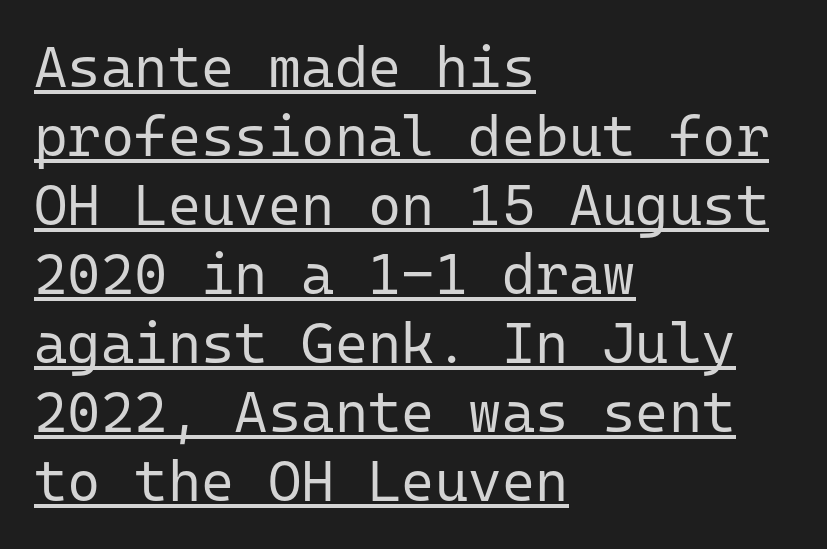
Notice how the stems are strictly vertical — no italics here. Stems here are at most as thick as an everyday book face. The rendering keeps characters at their native spacing. Underline: present. What kind of face is this? One without serifs — a sans.
